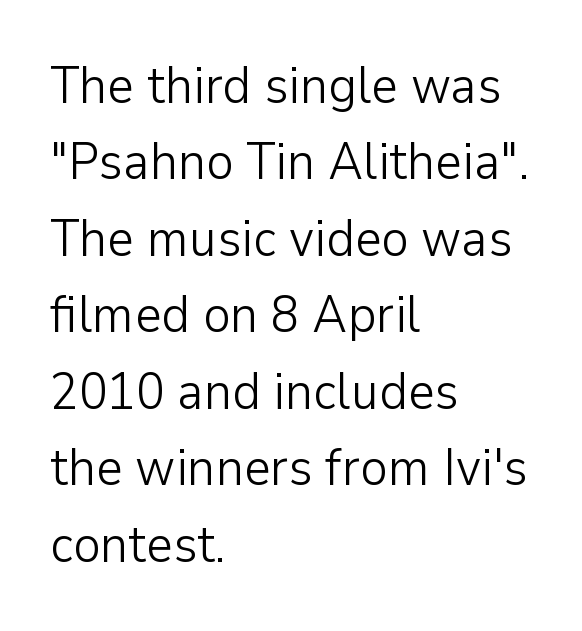
Q: Is the text bold? A: No.
Q: Is the text italic (slanted)? A: No, it is upright.
Q: Is the typeface a serif or a sans-serif typeface? A: Sans-serif.
Q: Is the text underlined? A: No.
Q: How is the paragraph aligned? A: Left-aligned.
Q: Is the spacing between letters normal or unusually wide? A: Normal.
Q: Is the spacing between lines tight, normal or loose? A: Normal.
Q: Width (condensed, normal, or wide)? A: Normal.
Q: Stroke contrast? A: Low.
Q: x-height? A: Medium.
Q: Monospaced? A: No.
